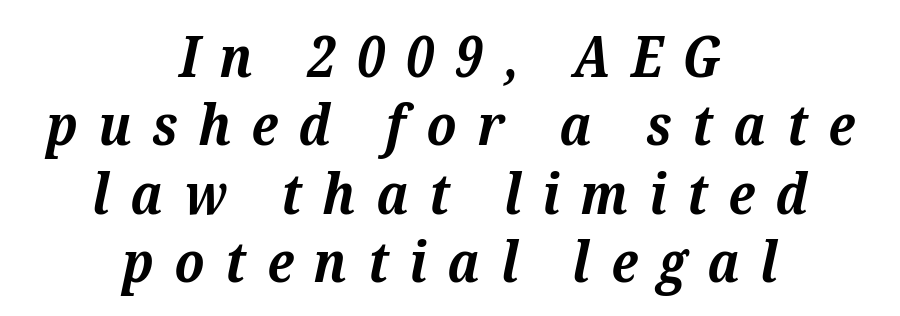
The image shows 56 px bold serif type, italic (leaning right); set centered, line spacing 1.22x, unusually wide letter spacing (+0.37 em), not underlined; medium stroke contrast and a medium x-height.
